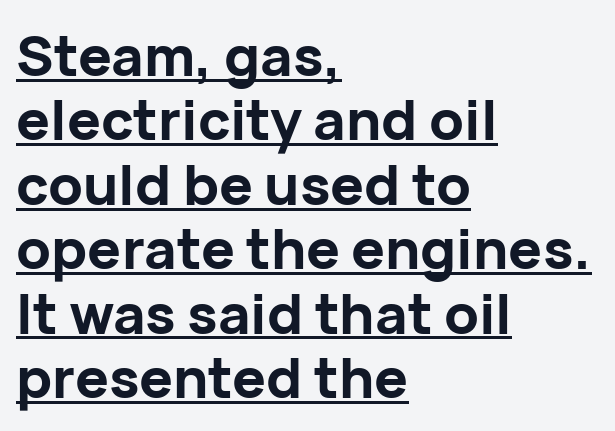
Every row of glyphs begins at an identical x-position on the left. Spacing verdict: proportional, widths tailored to each character. A roman cut, with each character standing at attention. Does extra space separate the letters? No, they use regular spacing.
